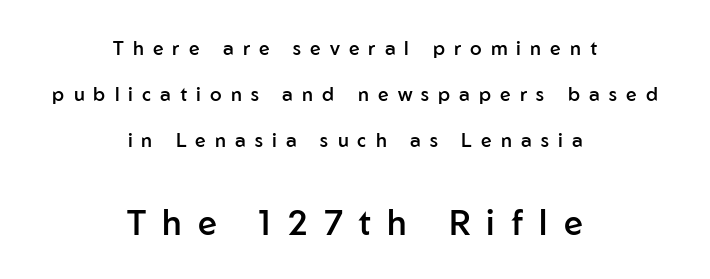
The image shows 34 px semibold sans-serif type, upright; set centered, loose line spacing (2.42x), unusually wide letter spacing (+0.48 em), not underlined; the second (bottom) block is 1.79x larger; low stroke contrast and a medium x-height.
